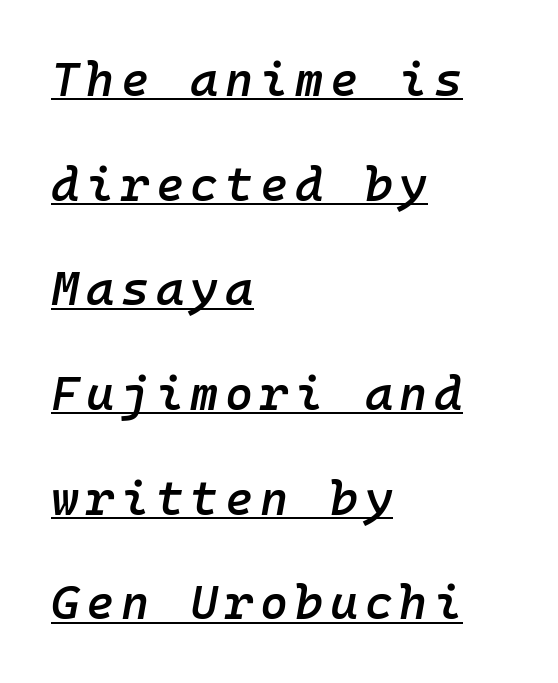
The image shows 48 px semibold type, italic (leaning right), monospaced; set left-aligned, loose line spacing (2.18x), underlined; low stroke contrast and a medium x-height.
